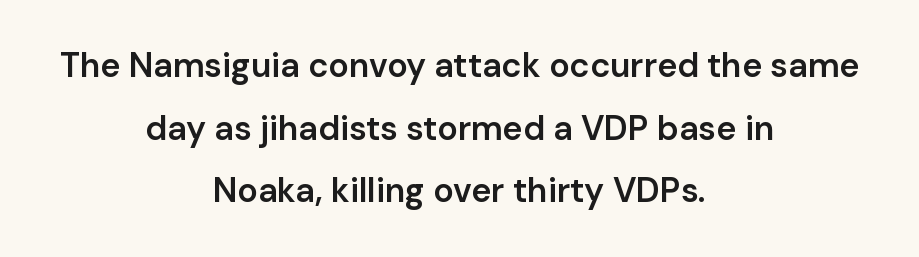
The image shows 34 px semibold sans-serif type, upright; set centered, line spacing 1.84x, normal letter spacing, not underlined; low stroke contrast and a medium x-height.
